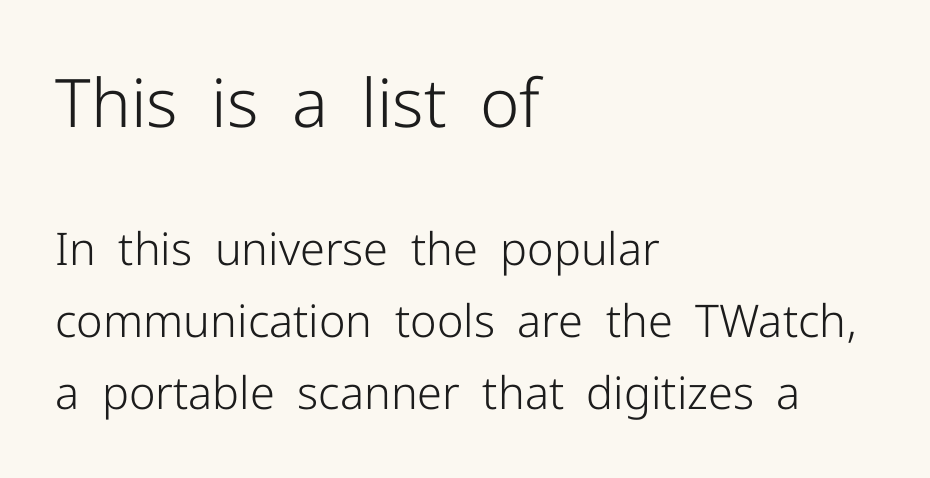
The image shows 67 px light sans-serif type, upright; set left-aligned, normal line spacing (1.6x), normal letter spacing, not underlined; the first (top) block is 1.49x larger; low stroke contrast and a medium x-height.
